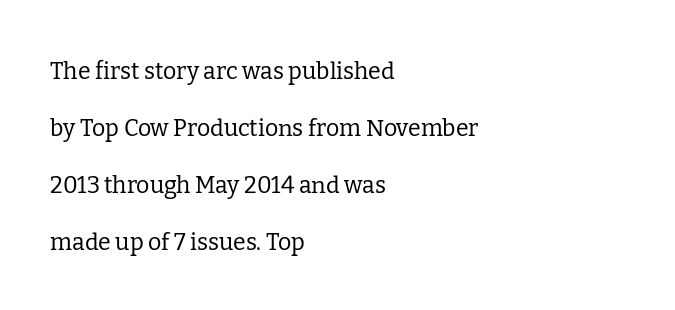
The image shows 23 px text type, upright; set left-aligned, loose line spacing (2.48x), normal letter spacing, not underlined.
